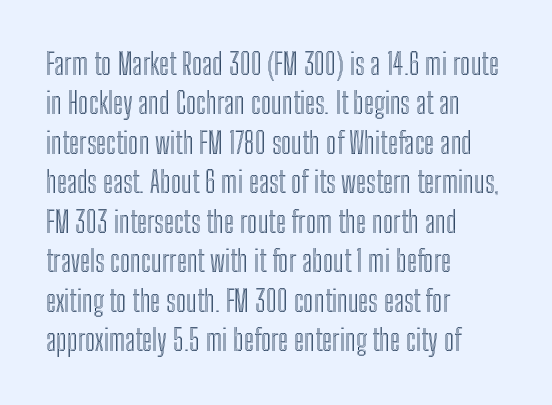
You could not count columns in this text — the font is proportionally spaced. The rendering keeps characters at their native spacing. The vertical gap from one line to the next is medium. The rag falls on the right side of this text block. The specimen reads as upright at a glance. Descenders hang freely into open space.
